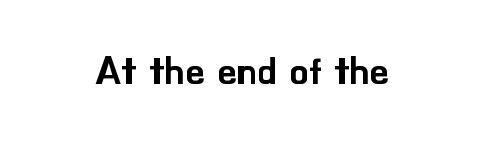
This sample has the flowing, uneven cadence of proportional lettering. Tracking value appears to be zero — textbook default spacing. These lines were composed using upright roman letters. Nobody drew a line under any word here. Typographically, this falls in the sans-serif category.
